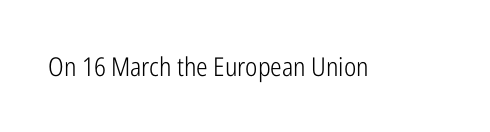
The image shows 26 px text type, upright; set normal letter spacing, not underlined.
